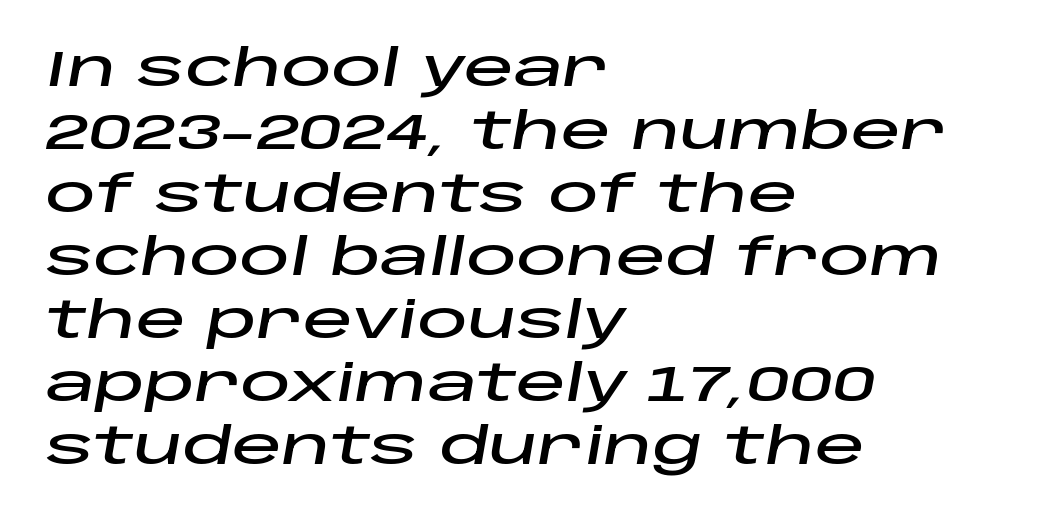
Each letter keeps its own natural width here, so spacing adapts to shape. Glyph-to-glyph distance matches everyday printed text. Designer's note — italics engaged. Check the space under the baseline: it is left empty. Quick note: interline space is typical. The text block is weighted toward the left margin, trailing off unevenly rightward.
